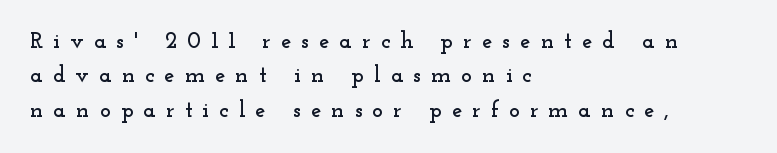
The lines in this sample share a left origin and differ only in where they stop. How would I describe the line gaps? Plain and ordinary. This sample uses expanded letter spacing, leaving extra air between glyphs. The lettering holds an erect, upright posture throughout. Descenders hang freely into open space.
